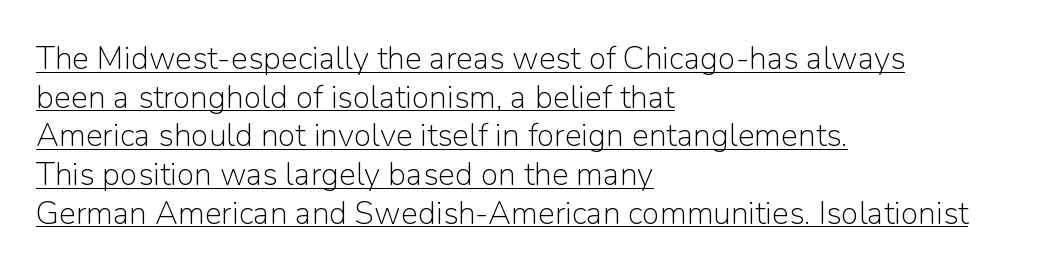
Does a line run under the words? Yes, clearly. The passage shown is typed in a proportional face where columns would drift. No extra tracking has been applied to these lines. This rendering uses left alignment, leaving the right contour irregular. The lettering holds an erect, upright posture throughout. Think standard paragraph weight, or any step lighter than that.
